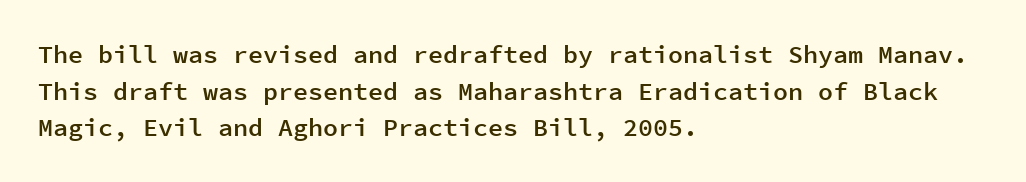
The gaps between neighbouring characters are ordinary and unremarkable. Clear beneath every line of the passage. The lettering holds an erect, upright posture throughout. Line starts are locked; line ends wander.
